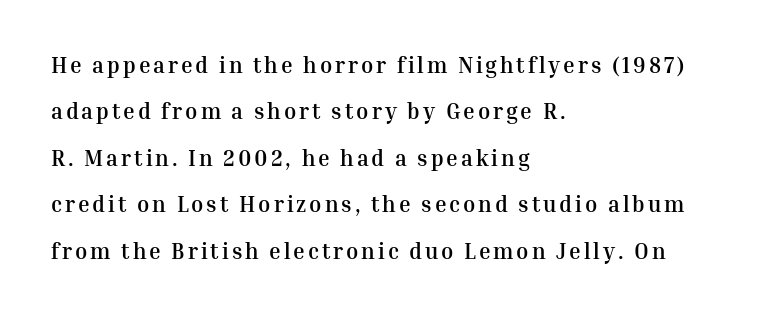
{"italic": "no", "bold": "yes", "underline": "no", "align": "left", "line_spacing": "loose", "line_spacing_ratio": 2.11, "glyph_px": 22}
